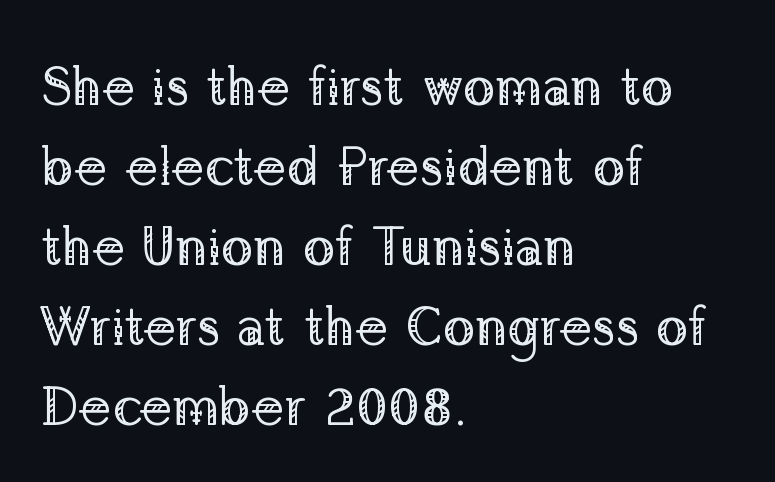
The lettering stays uniformly vertical, giving the passage a roman look. Notice how the passage keeps a crisp vertical edge on the left only. Any mark beneath the type? The region is blank. Varying glyph widths throughout — classic text-font behaviour. Think standard paragraph weight, or any step lighter than that. This is serif lettering, the kind often seen in printed books.
